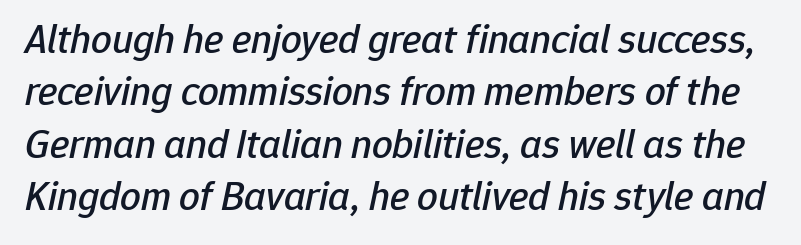
The image shows 41 px text type, italic (leaning right); set normal line spacing (1.28x), normal letter spacing, not underlined; low stroke contrast and a medium x-height.
